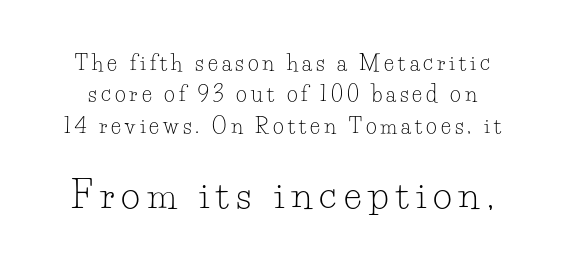
Characters remain perfectly vertical along every line. These lines are rendered in a variable-pitch font. Leading matches the norm, producing a regular column. Little horizontal feet cap the strokes, marking this as serif type.
